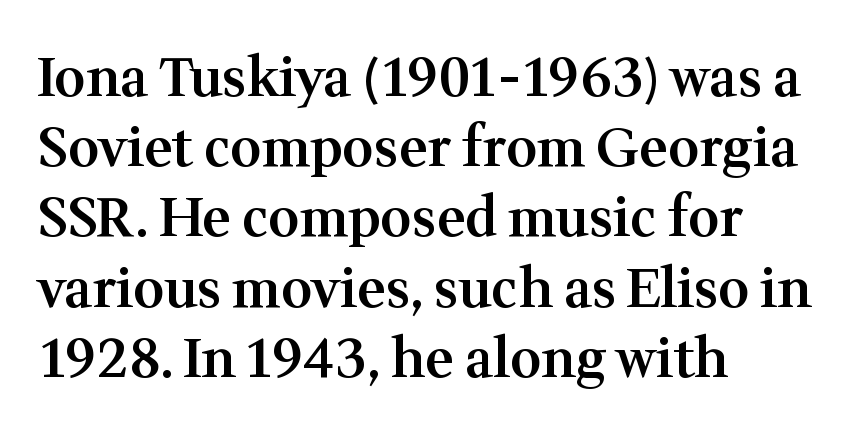
These lines keep a tight, regular rhythm from letter to letter. The space beneath each line is pristine and unruled. The lines are quadded left. The letters stand upright; this is a roman face.
